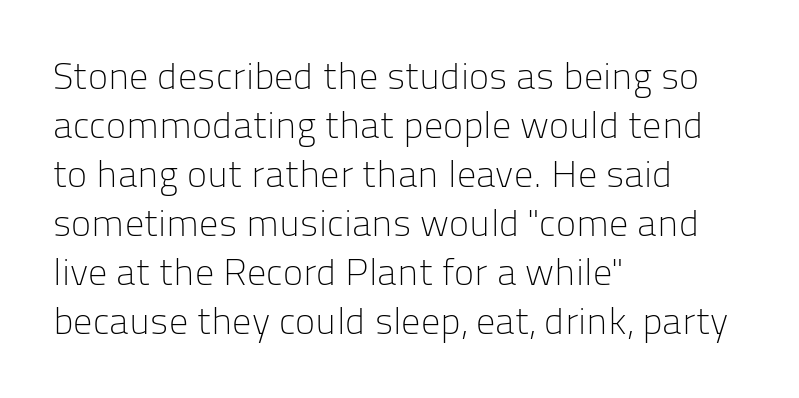
The image shows 38 px light sans-serif type, upright; set left-aligned, normal line spacing (1.29x), normal letter spacing, not underlined; low stroke contrast and a medium x-height.
